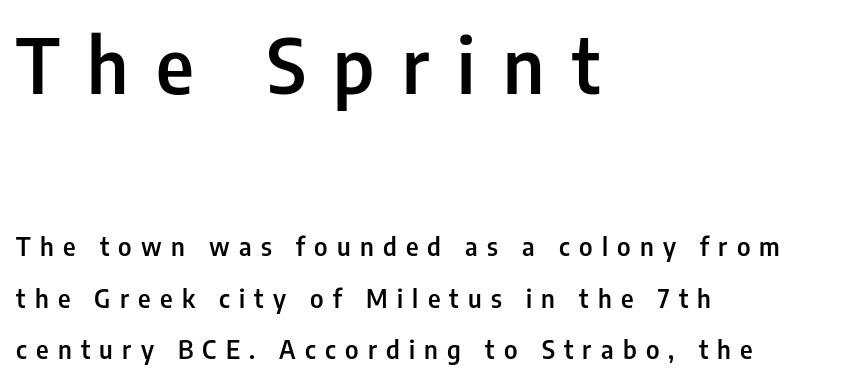
The image shows 75 px semibold, condensed sans-serif type, upright; set left-aligned, loose line spacing (2.06x), unusually wide letter spacing (+0.37 em), not underlined; the first (top) block is 3.0x larger; low stroke contrast and a medium x-height.
